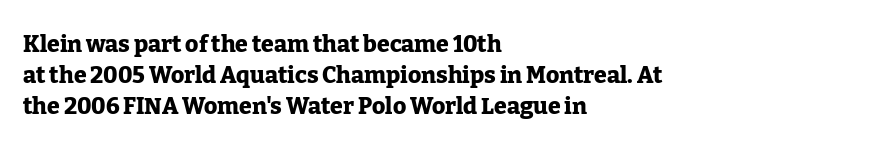
The image shows 23 px bold type, upright; set left-aligned, normal line spacing (1.34x), normal letter spacing, not underlined.
